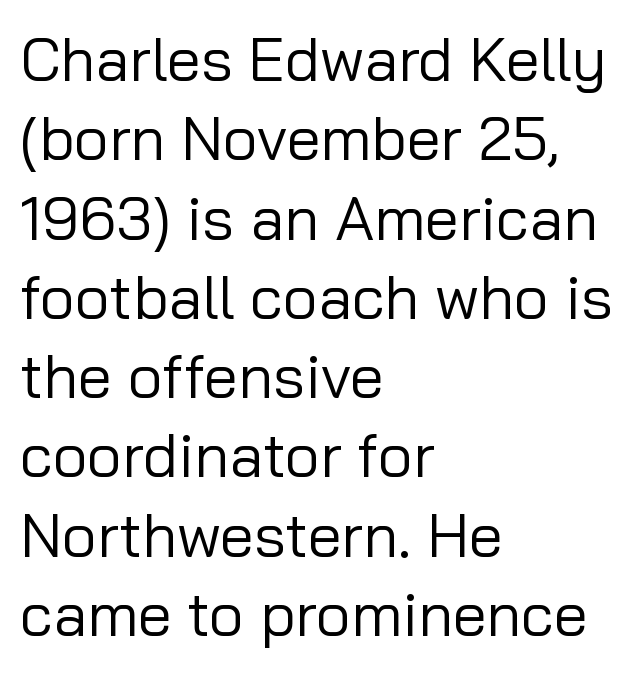
{"serif": "no", "italic": "no", "bold": "no", "weight": "regular", "width": "normal", "stroke_contrast": "low", "x_height": "medium", "monospaced": "no", "underline": "no", "align": "left", "line_spacing": "normal", "line_spacing_ratio": 1.3, "letter_spacing": "normal", "letter_spacing_em": 0.0, "glyph_px": 61}
